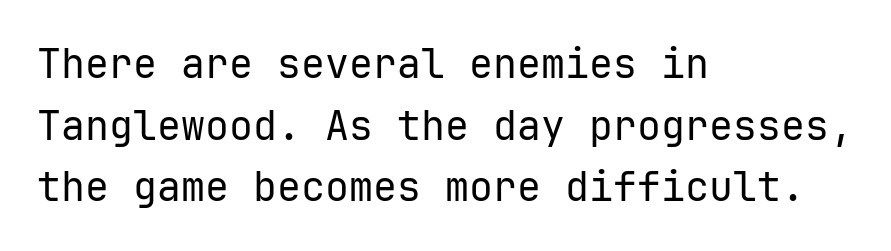
{"serif": "no", "italic": "no", "bold": "no", "weight": "regular", "width": "normal", "stroke_contrast": "low", "x_height": "medium", "monospaced": "yes", "underline": "no", "align": "left", "line_spacing": "normal", "line_spacing_ratio": 1.54, "letter_spacing": "normal", "letter_spacing_em": 0.0, "glyph_px": 40}
